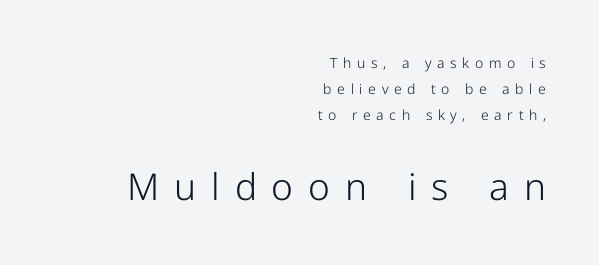
{"serif": "no", "italic": "no", "bold": "no", "weight": "light", "width": "normal", "stroke_contrast": "low", "x_height": "medium", "monospaced": "no", "underline": "no", "align": "right", "line_spacing_ratio": 1.84, "letter_spacing": "wide", "letter_spacing_em": 0.4, "larger_block": "second", "size_ratio": 2.64, "glyph_px": 37}
